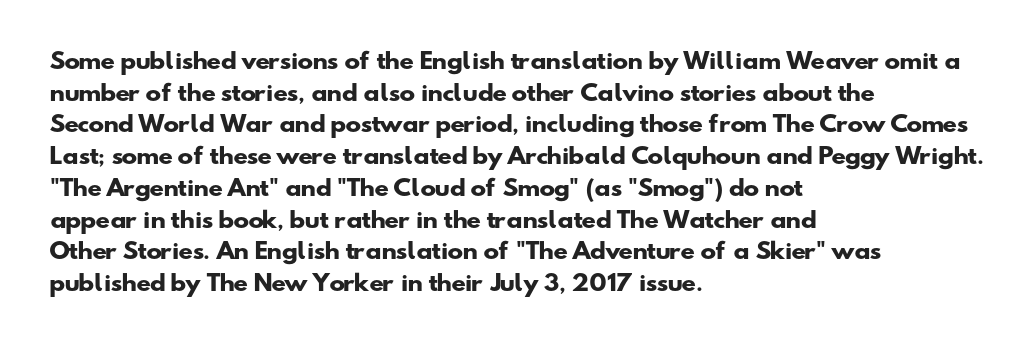
Q: Is the text bold? A: Yes.
Q: Is the text underlined? A: No.
Q: How is the paragraph aligned? A: Left-aligned.
Q: Is the spacing between letters normal or unusually wide? A: Normal.
Q: Is the spacing between lines tight, normal or loose? A: Normal.
